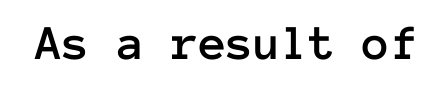
{"italic": "no", "width": "normal", "stroke_contrast": "low", "x_height": "medium", "monospaced": "yes", "underline": "no", "letter_spacing": "normal", "letter_spacing_em": 0.0, "glyph_px": 50}
